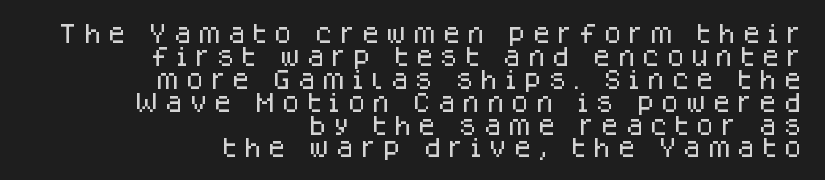
You could barely slide anything between these rows. It's the straight-up-and-down kind of type. Is the block centered? No — it sits flush against the right margin. The line texture is sparse and dotted thanks to wide tracking.
